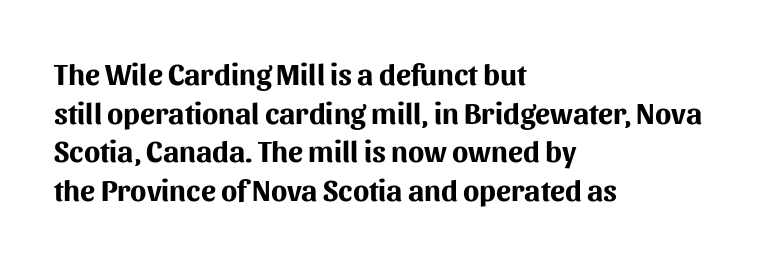
The image shows 30 px bold sans-serif type, upright; set left-aligned, normal line spacing (1.29x), normal letter spacing, not underlined; medium stroke contrast and a medium x-height.
